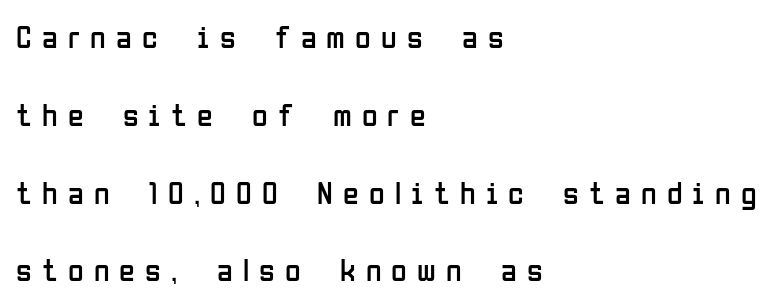
Q: Is the text bold? A: No.
Q: Is the text italic (slanted)? A: No, it is upright.
Q: Is the typeface a serif or a sans-serif typeface? A: Sans-serif.
Q: Is the text underlined? A: No.
Q: How is the paragraph aligned? A: Left-aligned.
Q: Is the spacing between letters normal or unusually wide? A: Unusually wide.
Q: Is the spacing between lines tight, normal or loose? A: Loose.
Q: Width (condensed, normal, or wide)? A: Condensed.
Q: Stroke contrast? A: Low.
Q: x-height? A: Medium.
Q: Monospaced? A: No.
